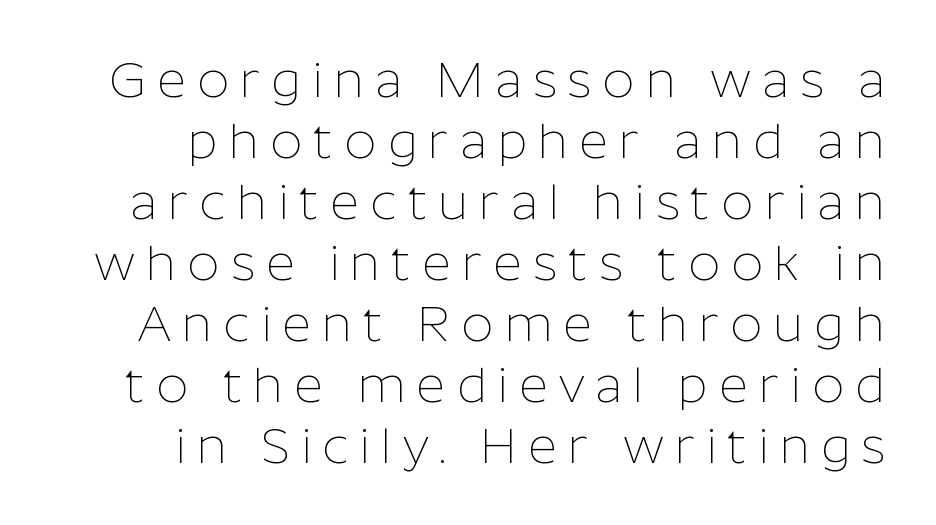
{"serif": "no", "italic": "no", "bold": "no", "weight": "thin", "width": "normal", "stroke_contrast": "low", "x_height": "medium", "monospaced": "no", "underline": "no", "line_spacing_ratio": 1.22, "letter_spacing": "wide", "letter_spacing_em": 0.22, "glyph_px": 50}
